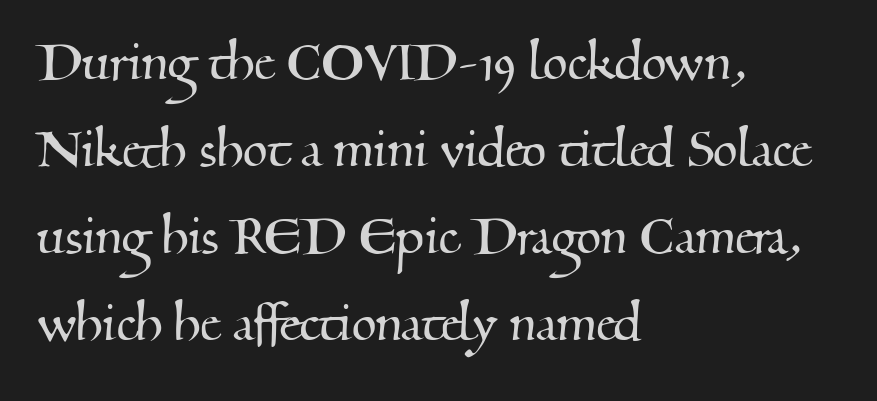
The baseline area is clear. Rows of type keep a routine distance in the vertical direction. Glyph-to-glyph distance matches everyday printed text. Do the characters align in a grid? No, the font is proportional. The letters carry serifs — small finishing strokes at the ends of their stems. The rag falls on the right side of this text block.
